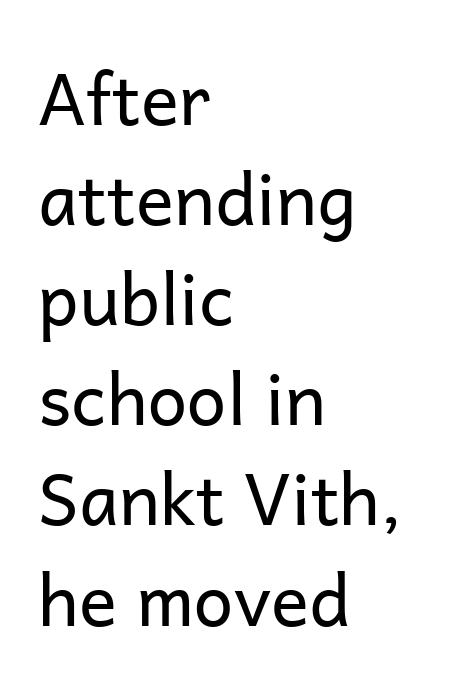
The image shows 71 px regular-weight sans-serif type, upright; set left-aligned, normal line spacing (1.41x), normal letter spacing, not underlined; low stroke contrast and a medium x-height.
